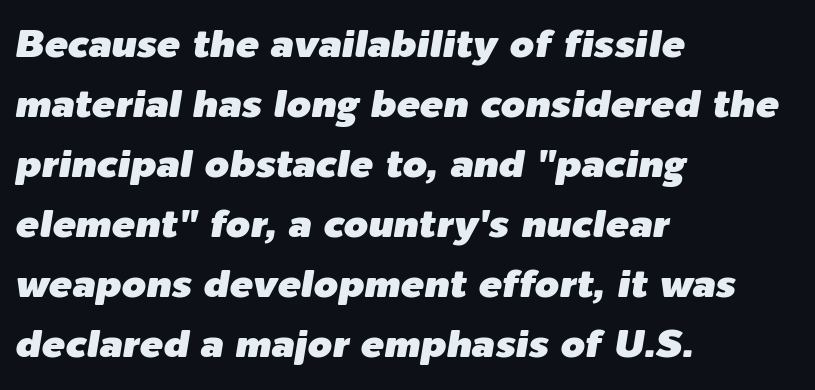
{"italic": "yes", "lean": "right", "slant_degrees": 9, "width": "normal", "stroke_contrast": "low", "x_height": "medium", "monospaced": "no", "underline": "no", "align": "left", "line_spacing": "normal", "line_spacing_ratio": 1.54, "letter_spacing": "normal", "letter_spacing_em": 0.0, "glyph_px": 39}
